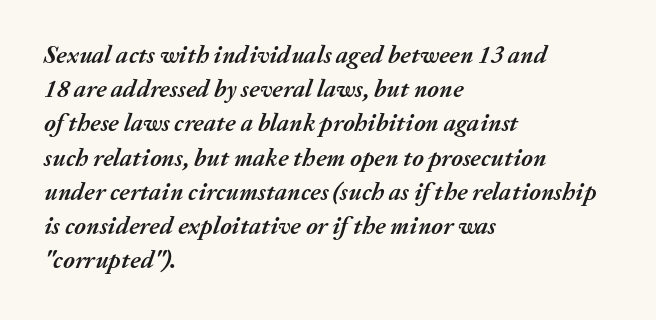
Horizontal alignment here is leftward, the default for most running prose. The font's italic variant was chosen for this text. In terms of weight, the rendering is a true, heavy bold. This block has exactly the height ordinary leading produces.
